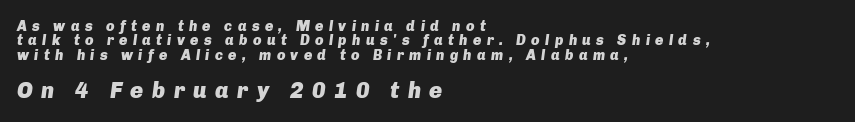
The image shows 22 px bold type, italic (leaning right); set left-aligned, tight line spacing (1.02x), unusually wide letter spacing (+0.38 em), not underlined; the second (bottom) block is 1.57x larger.
